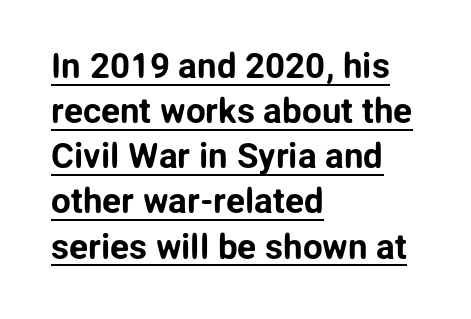
Q: Is the text italic (slanted)? A: No, it is upright.
Q: Is the typeface a serif or a sans-serif typeface? A: Sans-serif.
Q: Is the text underlined? A: Yes.
Q: How is the paragraph aligned? A: Left-aligned.
Q: Is the spacing between letters normal or unusually wide? A: Normal.
Q: Is the spacing between lines tight, normal or loose? A: Normal.
Q: Width (condensed, normal, or wide)? A: Normal.
Q: Stroke contrast? A: Low.
Q: x-height? A: Medium.
Q: Monospaced? A: No.
